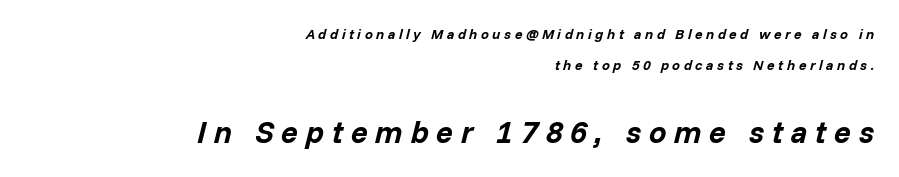
Q: Is the text bold? A: Yes.
Q: Is the text italic (slanted)? A: Yes, it leans right by about 14 degrees.
Q: Is the text underlined? A: No.
Q: How is the paragraph aligned? A: Right-aligned.
Q: Is the spacing between letters normal or unusually wide? A: Unusually wide.
Q: Is the spacing between lines tight, normal or loose? A: Loose.
Q: Which block of text is set in a larger size, the first (top) or the second (bottom)? A: The second (bottom) one.
Q: Width (condensed, normal, or wide)? A: Normal.
Q: Stroke contrast? A: Low.
Q: x-height? A: Medium.
Q: Monospaced? A: No.
